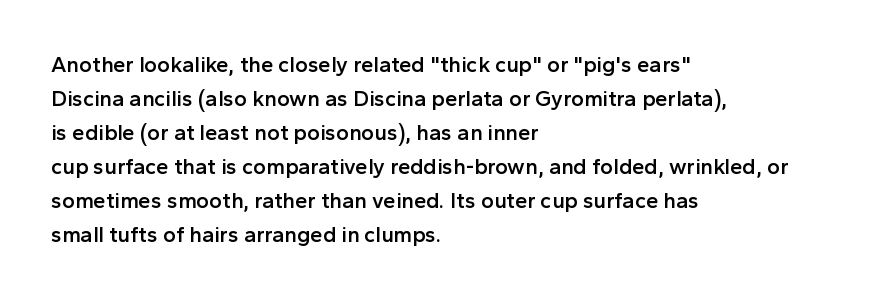
Students, note that the glyphs here touch the page at normal intervals. The line-height multiplier appears to be the usual default. Horizontal alignment here is leftward, the default for most running prose. Descenders are the only things crossing below the line. A bit beefed up — I'd call it semibold rather than bold. You can tell it's not italic because the verticals are truly vertical.
